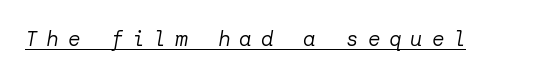
{"italic": "yes", "lean": "right", "slant_degrees": 10, "bold": "no", "underline": "yes", "letter_spacing": "wide", "letter_spacing_em": 0.42, "glyph_px": 21}
